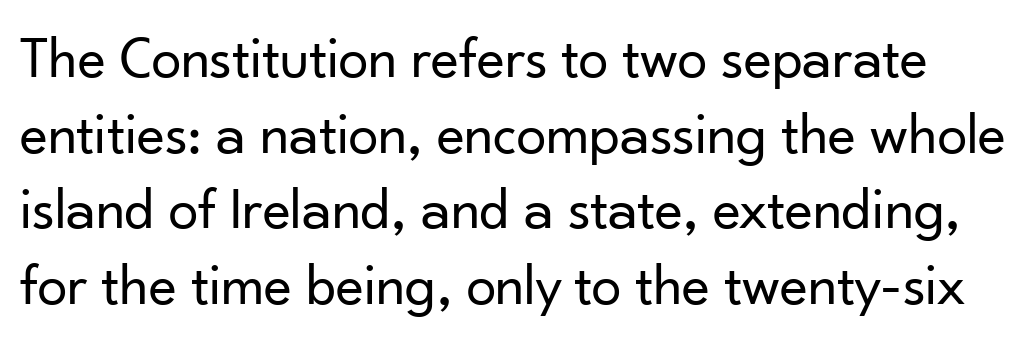
The axis of the letterforms is exactly vertical. Character widths vary here, with narrow letters taking less room than wide ones. The letterforms sit shoulder to shoulder at normal distance. The strip under each line holds only bare page.
